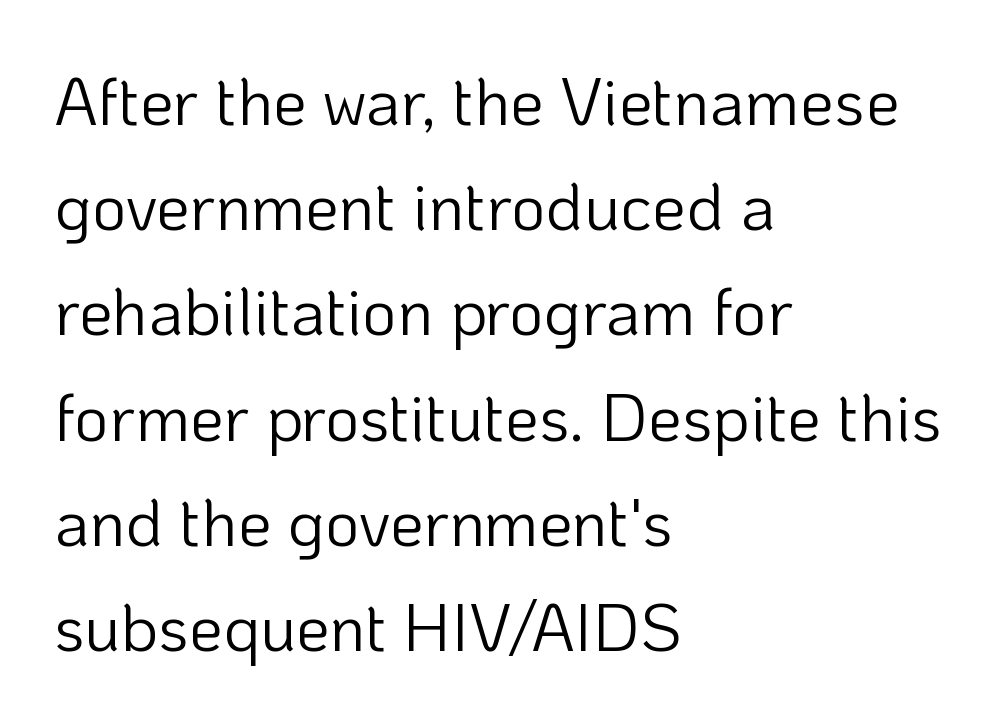
Q: Is the text bold? A: No.
Q: Is the text italic (slanted)? A: No, it is upright.
Q: Is the typeface a serif or a sans-serif typeface? A: Sans-serif.
Q: Is the text underlined? A: No.
Q: How is the paragraph aligned? A: Left-aligned.
Q: Is the spacing between letters normal or unusually wide? A: Normal.
Q: Is the spacing between lines tight, normal or loose? A: Normal.
Q: Width (condensed, normal, or wide)? A: Normal.
Q: Stroke contrast? A: Low.
Q: x-height? A: Medium.
Q: Monospaced? A: No.
